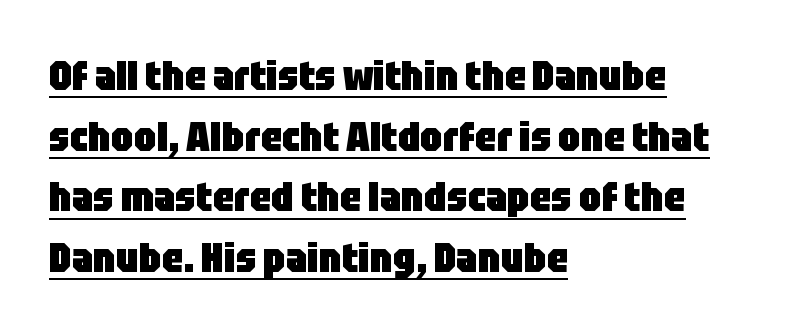
The image shows 41 px heavy, condensed sans-serif type, upright; set left-aligned, normal line spacing (1.48x), normal letter spacing, underlined; low stroke contrast and a large x-height.
